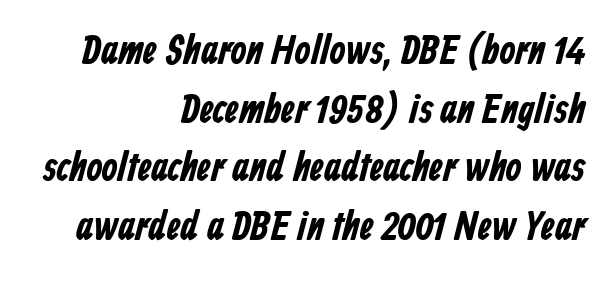
Casual observation: everything's shoved over to the right. Notice how descenders clear the ascenders below comfortably — that's standard leading. The face used here has the dense, thick strokes of a bold. This sample has the flowing, uneven cadence of proportional lettering. Is this a sans? Yes — the strokes have no serifs. Glyph-to-glyph distance matches everyday printed text.
